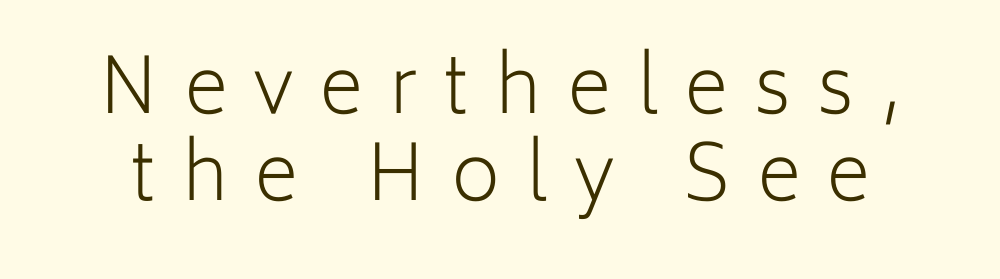
Serifs: no, the terminals of the letterforms are clean. The space beneath each line is pristine and unruled. The tracking jumps out immediately: characters are airy and widely separated. These lines are rendered in a variable-pitch font. Caption: face not bold, strokes unweighted. Line spacing here is tight.
